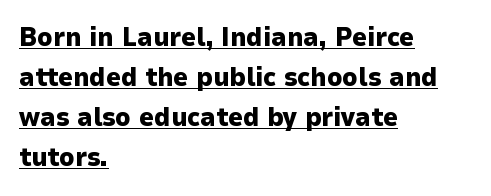
{"italic": "no", "bold": "yes", "underline": "yes", "align": "left", "line_spacing": "normal", "line_spacing_ratio": 1.54, "letter_spacing": "normal", "letter_spacing_em": 0.0, "glyph_px": 26}
